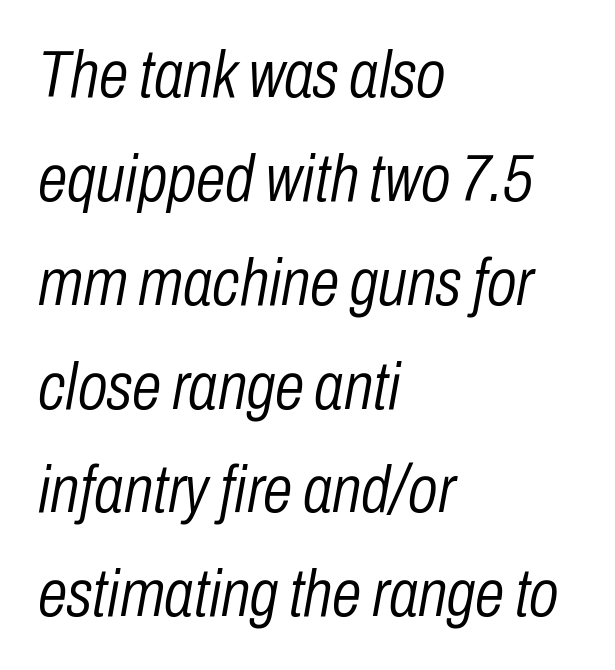
The image shows 67 px light, condensed type, italic (leaning right); set left-aligned, normal line spacing (1.55x), normal letter spacing, not underlined; low stroke contrast and a medium x-height.
